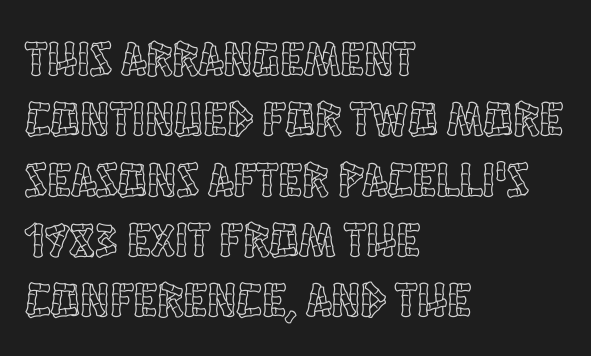
{"italic": "no", "width": "condensed", "x_height": "large", "monospaced": "no", "underline": "no", "align": "left", "line_spacing_ratio": 1.23, "letter_spacing": "normal", "letter_spacing_em": 0.0, "glyph_px": 49}
